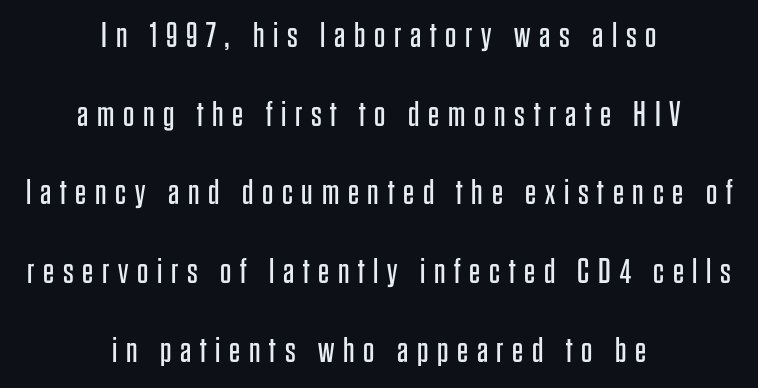
Q: Is the text bold? A: No.
Q: Is the text italic (slanted)? A: No, it is upright.
Q: Is the typeface a serif or a sans-serif typeface? A: Sans-serif.
Q: Is the text underlined? A: No.
Q: How is the paragraph aligned? A: Centered.
Q: Is the spacing between letters normal or unusually wide? A: Unusually wide.
Q: Is the spacing between lines tight, normal or loose? A: Loose.
Q: Width (condensed, normal, or wide)? A: Condensed.
Q: Stroke contrast? A: Low.
Q: x-height? A: Large.
Q: Monospaced? A: No.
